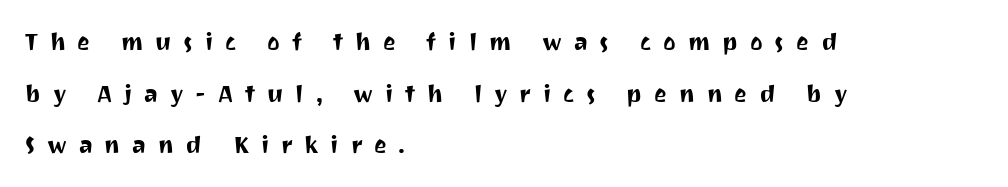
The image shows 24 px text type, upright; set left-aligned, loose line spacing (2.15x), unusually wide letter spacing (+0.49 em), not underlined.
